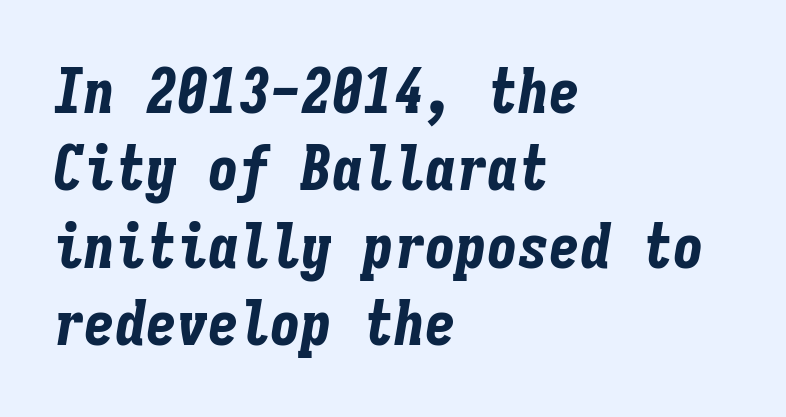
The image shows 62 px bold, condensed type, italic (leaning right), monospaced; set left-aligned, normal line spacing (1.25x), normal letter spacing, not underlined; low stroke contrast and a medium x-height.
